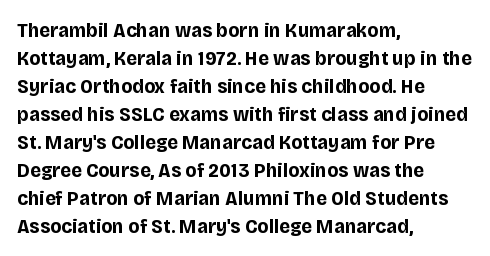
The image shows 21 px bold type, upright; set left-aligned, normal line spacing (1.33x), normal letter spacing, not underlined.
